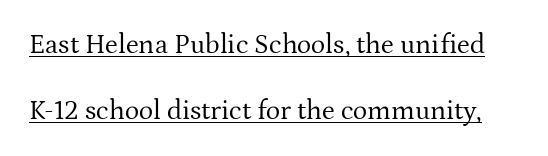
The image shows 27 px text type, upright; set loose line spacing (2.44x), normal letter spacing, underlined.
